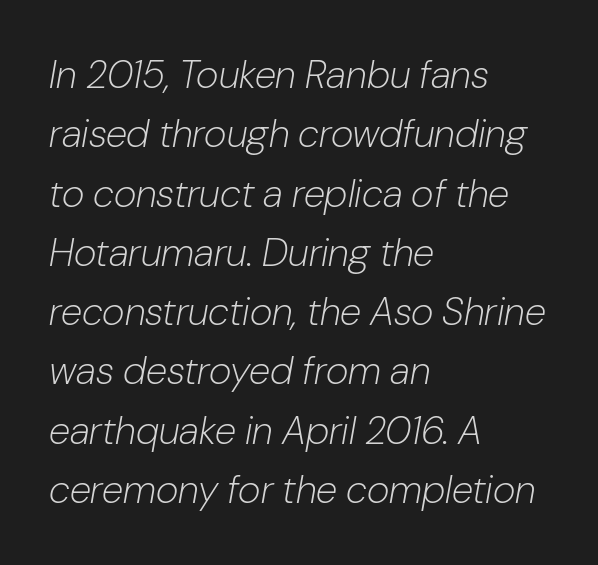
Q: Is the text bold? A: No.
Q: Is the text italic (slanted)? A: Yes, it leans right by about 10 degrees.
Q: Is the text underlined? A: No.
Q: How is the paragraph aligned? A: Left-aligned.
Q: Is the spacing between letters normal or unusually wide? A: Normal.
Q: Is the spacing between lines tight, normal or loose? A: Normal.
Q: Width (condensed, normal, or wide)? A: Normal.
Q: Stroke contrast? A: Low.
Q: x-height? A: Medium.
Q: Monospaced? A: No.
